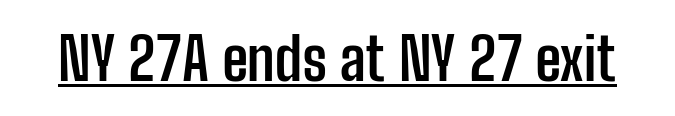
{"serif": "no", "italic": "no", "bold": "yes", "weight": "semibold", "width": "condensed", "stroke_contrast": "low", "x_height": "medium", "monospaced": "no", "underline": "yes", "letter_spacing": "normal", "letter_spacing_em": 0.0, "glyph_px": 59}
